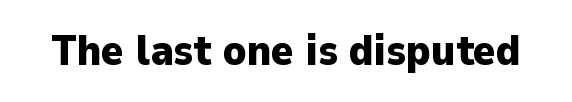
{"serif": "no", "italic": "no", "bold": "yes", "weight": "heavy", "width": "normal", "stroke_contrast": "low", "x_height": "medium", "monospaced": "no", "underline": "no", "letter_spacing": "normal", "letter_spacing_em": 0.0, "glyph_px": 42}
